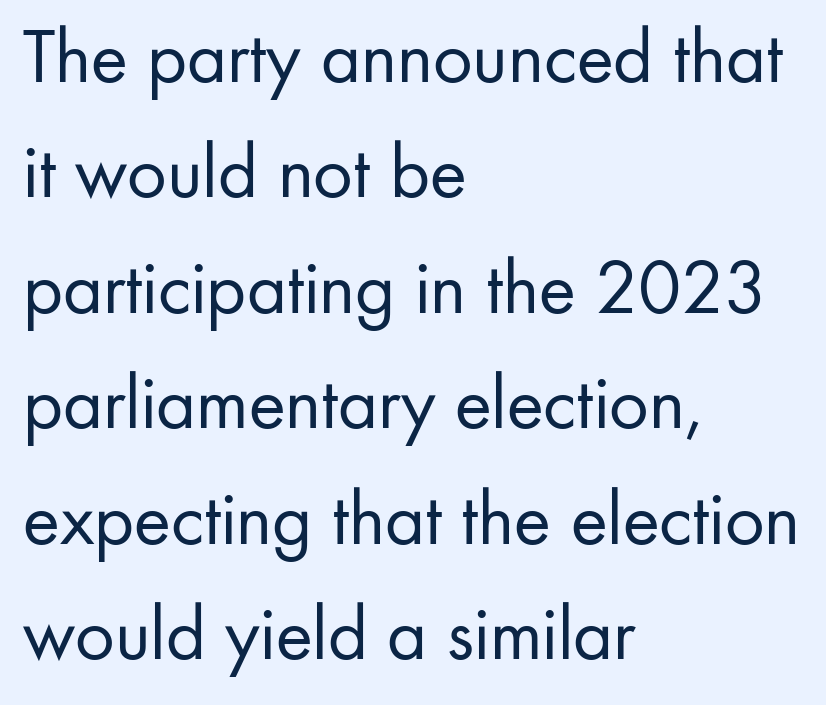
The image shows 78 px regular-weight sans-serif type, upright; set left-aligned, normal line spacing (1.48x), normal letter spacing, not underlined; low stroke contrast and a small x-height.
